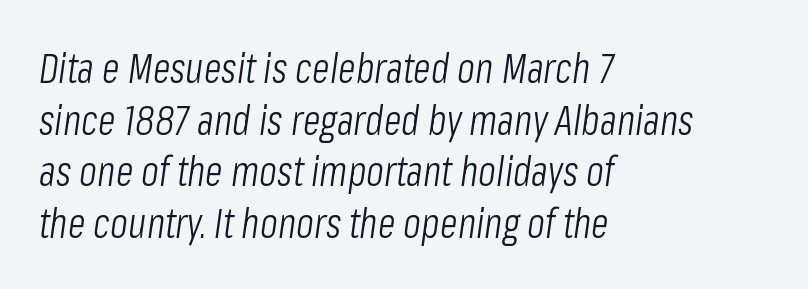
Q: Is the text bold? A: No.
Q: Is the text italic (slanted)? A: Yes, it leans right by about 8 degrees.
Q: Is the text underlined? A: No.
Q: How is the paragraph aligned? A: Left-aligned.
Q: Is the spacing between letters normal or unusually wide? A: Normal.
Q: Is the spacing between lines tight, normal or loose? A: Normal.
Q: Width (condensed, normal, or wide)? A: Condensed.
Q: Stroke contrast? A: Low.
Q: x-height? A: Medium.
Q: Monospaced? A: No.
